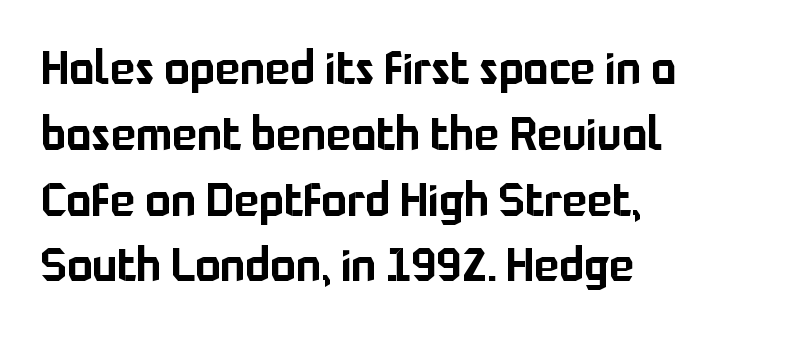
The image shows 47 px sans-serif type, upright; set left-aligned, normal line spacing (1.4x), normal letter spacing, not underlined; low stroke contrast and a medium x-height.
